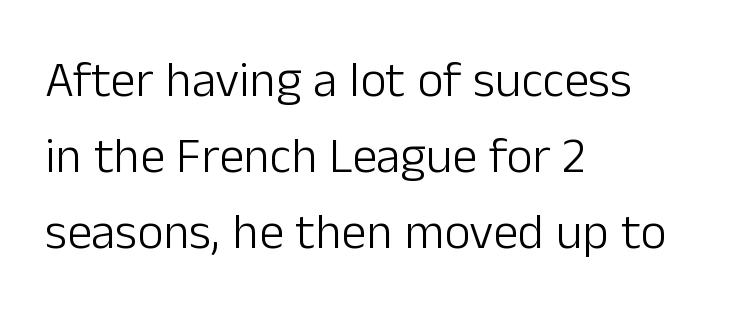
{"serif": "no", "italic": "no", "bold": "no", "weight": "light", "width": "normal", "stroke_contrast": "low", "x_height": "medium", "monospaced": "no", "underline": "no", "align": "left", "line_spacing": "normal", "line_spacing_ratio": 1.52, "letter_spacing": "normal", "letter_spacing_em": 0.0, "glyph_px": 50}
